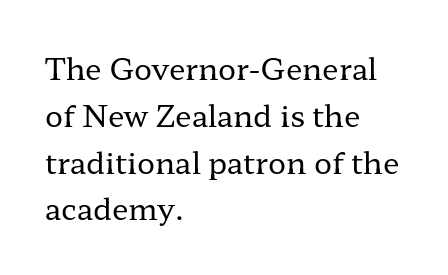
The image shows 30 px regular-weight, wide serif type, upright; set left-aligned, normal line spacing (1.56x), normal letter spacing, not underlined; low stroke contrast and a medium x-height.
